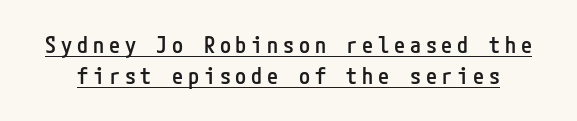
Q: Is the text bold? A: Semi-bold.
Q: Is the text italic (slanted)? A: No, it is upright.
Q: Is the text underlined? A: Yes.
Q: Is the spacing between letters normal or unusually wide? A: Unusually wide.
Q: Is the spacing between lines tight, normal or loose? A: Normal.
